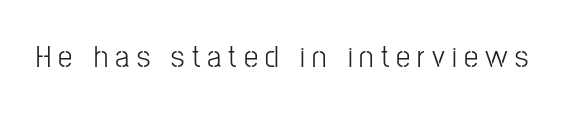
The image shows 32 px light, condensed sans-serif type, upright; set unusually wide letter spacing (+0.22 em), not underlined; low stroke contrast and a medium x-height.
